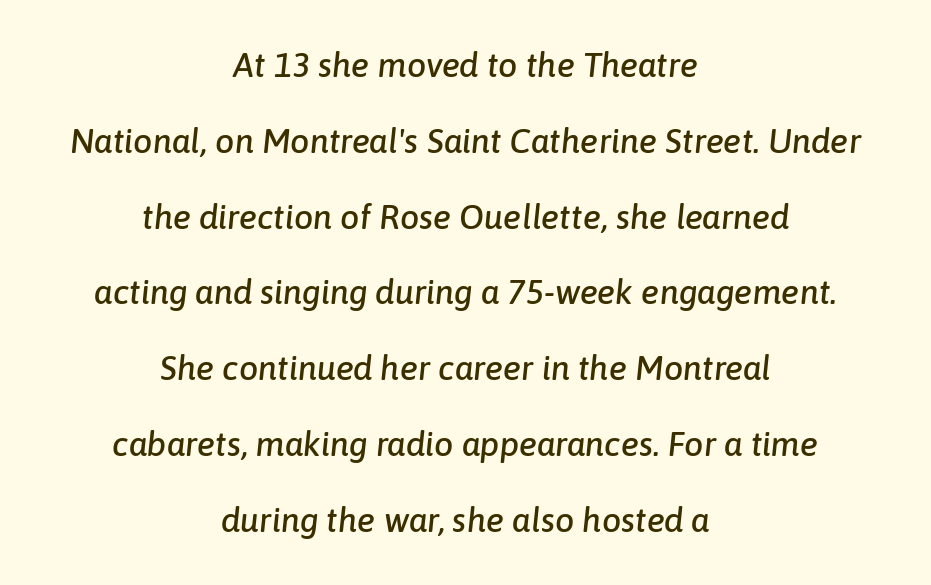
The image shows 34 px text type, italic (leaning right); set centered, loose line spacing (2.23x), normal letter spacing, not underlined; low stroke contrast and a medium x-height.
